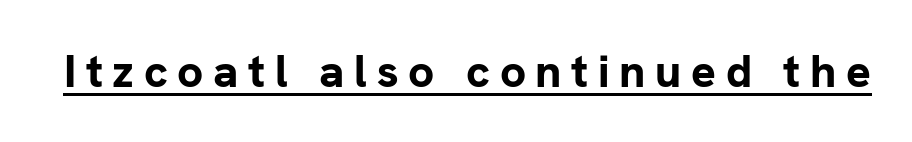
Letter spacing: wide. Examine the stroke ends and you'll find no serifs. Varying glyph widths throughout — classic text-font behaviour. Its strokes are broad and dark, the hallmark of bold type. Do the letters lean? They stand straight. Every word sits above its own underline.
